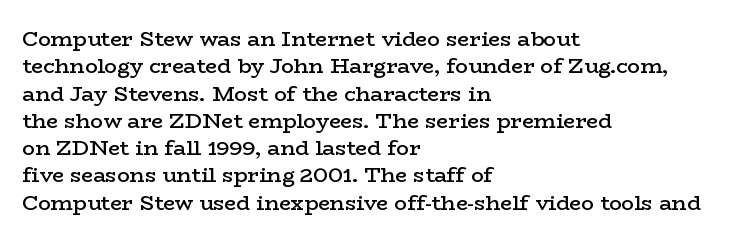
Line beginnings align vertically; line endings do not. Weight: semibold (demi). Tracking here is standard; glyphs follow each other at the usual distance. If you drew a line through each stem, it would be perfectly vertical. Has an underline been added? It has not.
